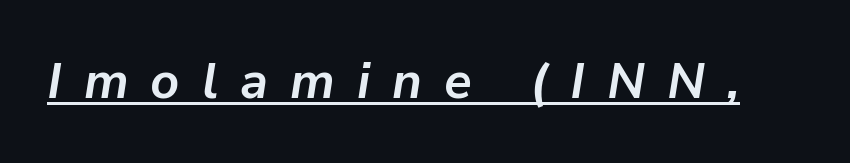
{"italic": "yes", "lean": "right", "slant_degrees": 9, "bold": "yes", "weight": "bold", "width": "normal", "stroke_contrast": "low", "x_height": "medium", "monospaced": "no", "underline": "yes", "letter_spacing": "wide", "letter_spacing_em": 0.44, "glyph_px": 50}
